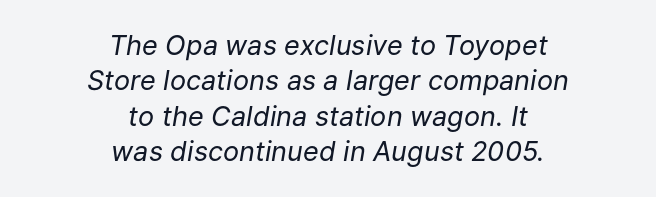
{"italic": "yes", "lean": "right", "slant_degrees": 9, "bold": "no", "underline": "no", "align": "center", "line_spacing": "normal", "line_spacing_ratio": 1.31, "letter_spacing": "normal", "letter_spacing_em": 0.0, "glyph_px": 27}
